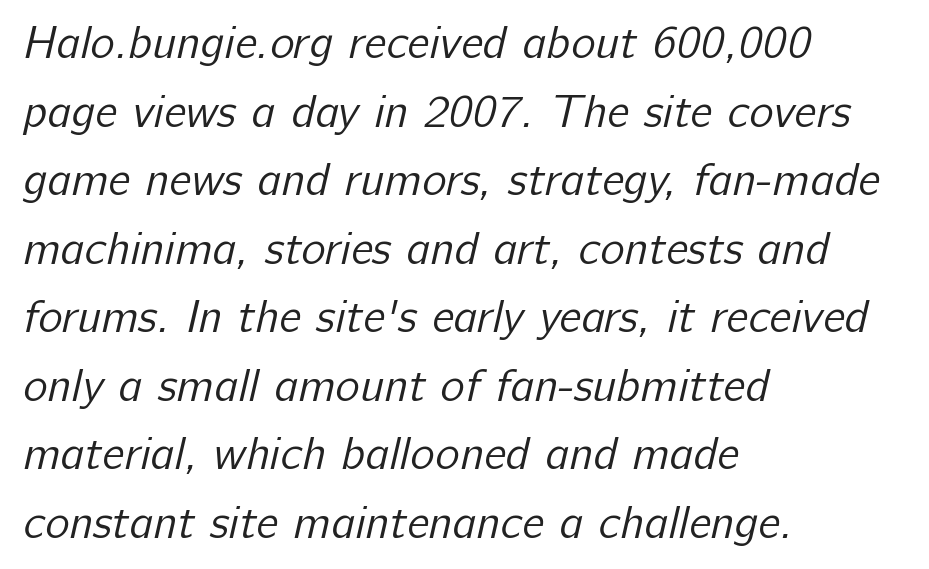
{"serif": "no", "bold": "no", "weight": "regular", "width": "normal", "stroke_contrast": "low", "x_height": "medium", "monospaced": "no", "underline": "no", "align": "left", "line_spacing": "normal", "line_spacing_ratio": 1.49, "letter_spacing": "normal", "letter_spacing_em": 0.0, "glyph_px": 46}
